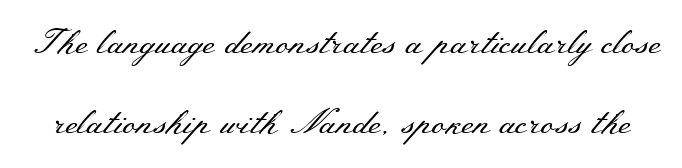
Q: Is the text bold? A: No.
Q: Is the text italic (slanted)? A: Yes.
Q: Is the typeface a serif or a sans-serif typeface? A: Serif.
Q: Is the text underlined? A: No.
Q: Is the spacing between letters normal or unusually wide? A: Normal.
Q: Is the spacing between lines tight, normal or loose? A: Loose.
Q: Width (condensed, normal, or wide)? A: Wide.
Q: Stroke contrast? A: Medium.
Q: x-height? A: Small.
Q: Monospaced? A: No.
